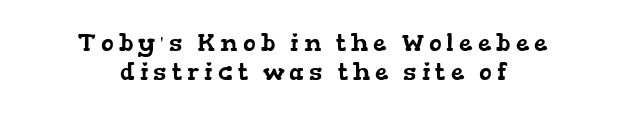
Q: Is the text underlined? A: No.
Q: How is the paragraph aligned? A: Centered.
Q: Is the spacing between letters normal or unusually wide? A: Unusually wide.
